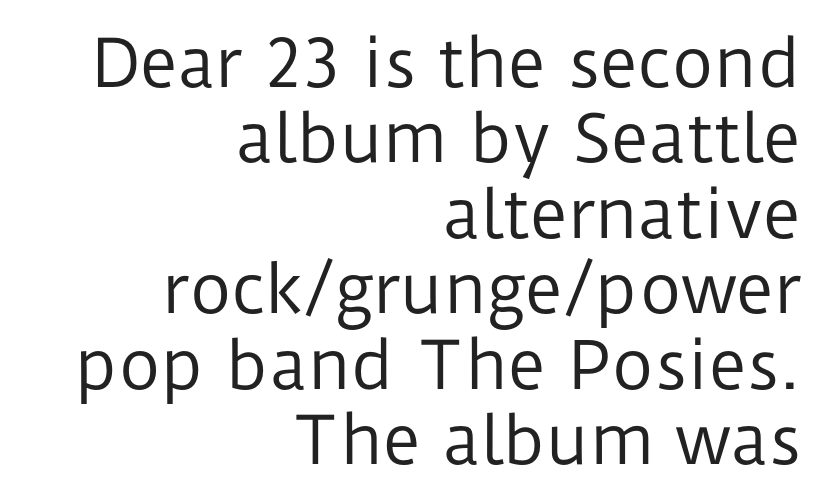
Q: Is the text bold? A: No.
Q: Is the text italic (slanted)? A: No, it is upright.
Q: Is the typeface a serif or a sans-serif typeface? A: Sans-serif.
Q: Is the text underlined? A: No.
Q: How is the paragraph aligned? A: Right-aligned.
Q: Is the spacing between letters normal or unusually wide? A: Normal.
Q: Width (condensed, normal, or wide)? A: Normal.
Q: Stroke contrast? A: Low.
Q: x-height? A: Medium.
Q: Monospaced? A: No.
